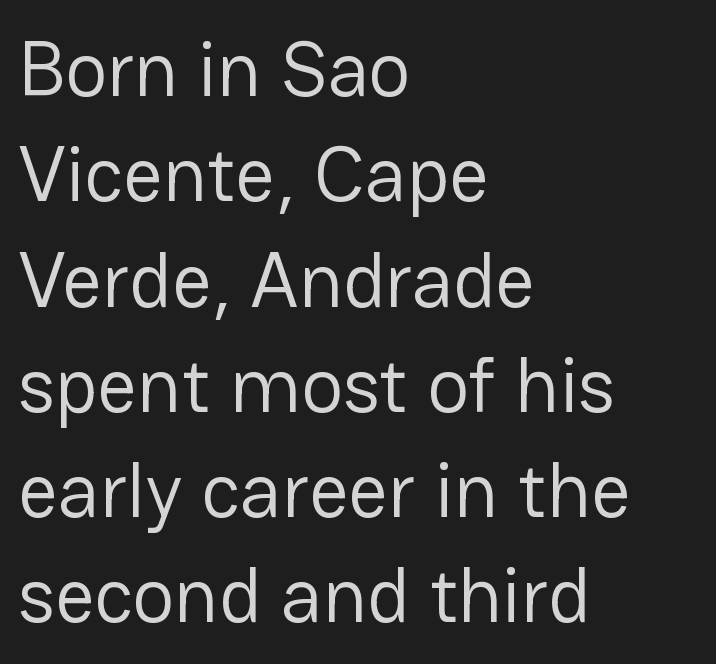
Q: Is the text bold? A: No.
Q: Is the text italic (slanted)? A: No, it is upright.
Q: Is the typeface a serif or a sans-serif typeface? A: Sans-serif.
Q: Is the text underlined? A: No.
Q: How is the paragraph aligned? A: Left-aligned.
Q: Is the spacing between letters normal or unusually wide? A: Normal.
Q: Is the spacing between lines tight, normal or loose? A: Normal.
Q: Width (condensed, normal, or wide)? A: Normal.
Q: Stroke contrast? A: Low.
Q: x-height? A: Medium.
Q: Monospaced? A: No.
